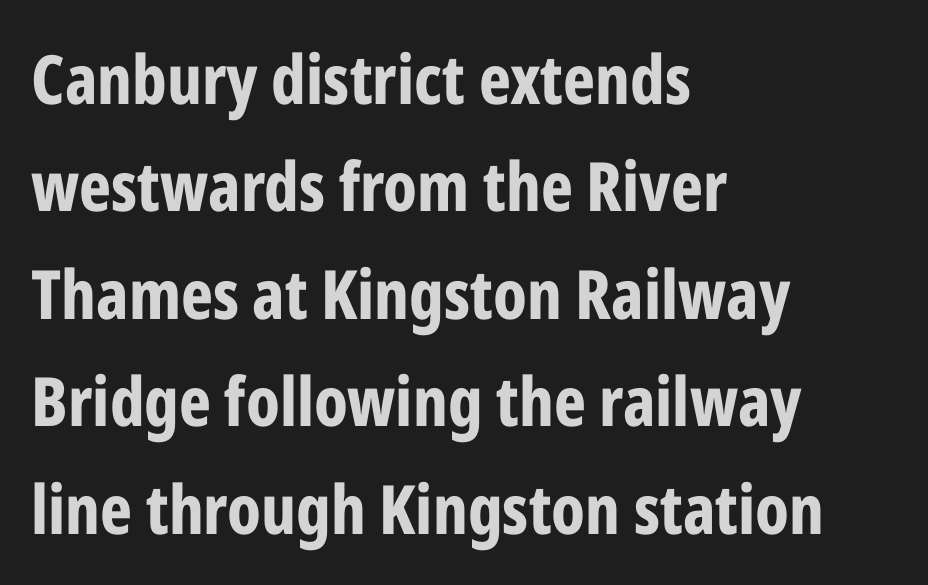
Q: Is the text bold? A: Yes.
Q: Is the text italic (slanted)? A: No, it is upright.
Q: Is the typeface a serif or a sans-serif typeface? A: Sans-serif.
Q: Is the text underlined? A: No.
Q: How is the paragraph aligned? A: Left-aligned.
Q: Is the spacing between letters normal or unusually wide? A: Normal.
Q: Is the spacing between lines tight, normal or loose? A: Normal.
Q: Width (condensed, normal, or wide)? A: Condensed.
Q: Stroke contrast? A: Low.
Q: x-height? A: Medium.
Q: Monospaced? A: No.
